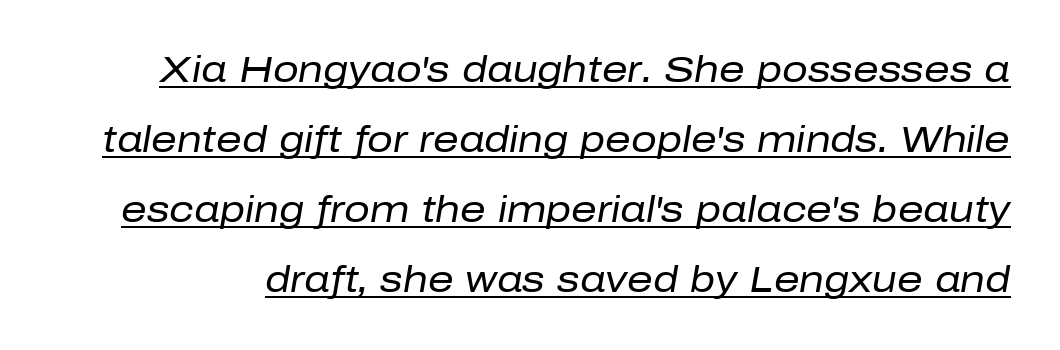
{"italic": "yes", "lean": "right", "slant_degrees": 10, "bold": "no", "weight": "regular", "width": "normal", "stroke_contrast": "low", "x_height": "medium", "monospaced": "no", "underline": "yes", "line_spacing": "loose", "line_spacing_ratio": 1.94, "letter_spacing": "normal", "letter_spacing_em": 0.0, "glyph_px": 36}
